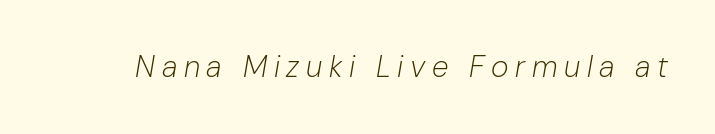
Posture: slanted. Clear beneath every line of the passage. The gaps between neighbouring characters are conspicuously large. The letterforms sit at book weight or below.
